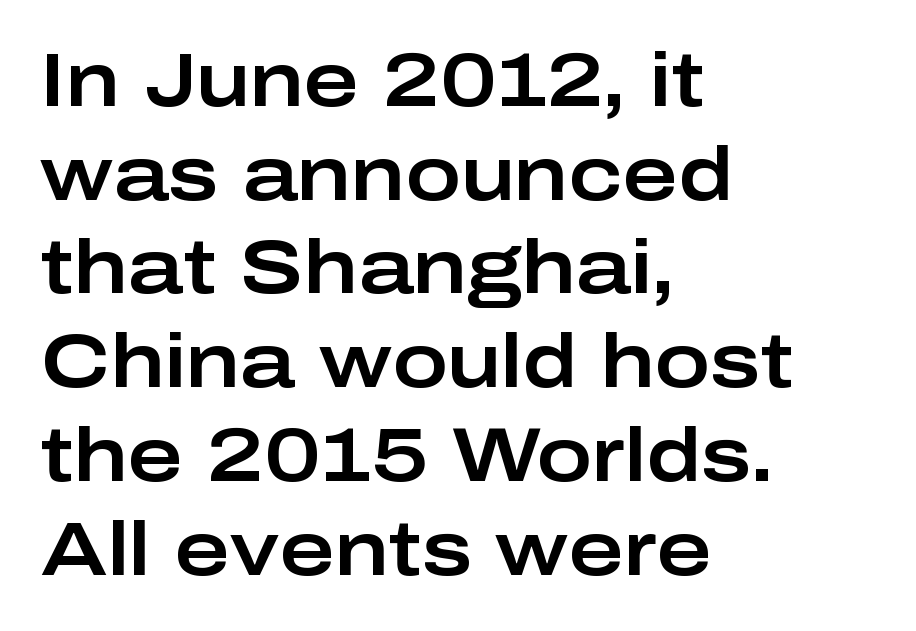
Q: Is the text italic (slanted)? A: No, it is upright.
Q: Is the typeface a serif or a sans-serif typeface? A: Sans-serif.
Q: Is the text underlined? A: No.
Q: How is the paragraph aligned? A: Left-aligned.
Q: Is the spacing between letters normal or unusually wide? A: Normal.
Q: Is the spacing between lines tight, normal or loose? A: Normal.
Q: Width (condensed, normal, or wide)? A: Wide.
Q: Stroke contrast? A: Low.
Q: x-height? A: Medium.
Q: Monospaced? A: No.
